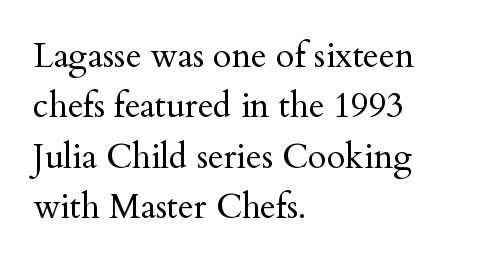
{"serif": "yes", "italic": "no", "bold": "no", "weight": "regular", "width": "normal", "stroke_contrast": "medium", "x_height": "small", "monospaced": "no", "underline": "no", "align": "left", "line_spacing": "normal", "line_spacing_ratio": 1.48, "letter_spacing": "normal", "letter_spacing_em": 0.0, "glyph_px": 34}
